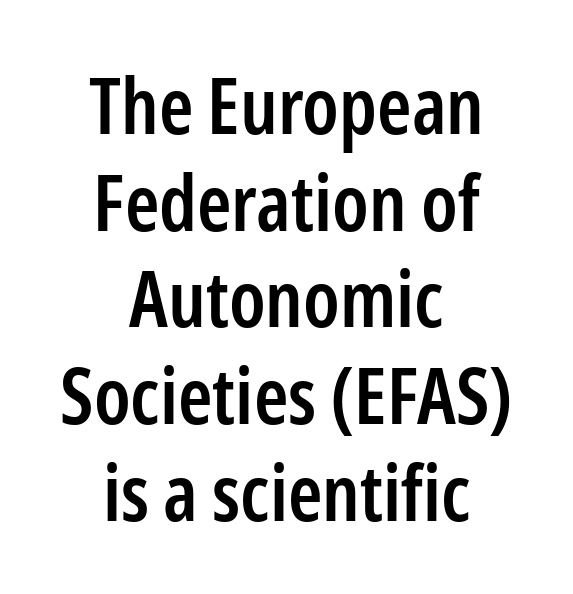
Q: Is the text bold? A: Semi-bold.
Q: Is the text italic (slanted)? A: No, it is upright.
Q: Is the typeface a serif or a sans-serif typeface? A: Sans-serif.
Q: Is the text underlined? A: No.
Q: How is the paragraph aligned? A: Centered.
Q: Is the spacing between letters normal or unusually wide? A: Normal.
Q: Width (condensed, normal, or wide)? A: Condensed.
Q: Stroke contrast? A: Low.
Q: x-height? A: Medium.
Q: Monospaced? A: No.
